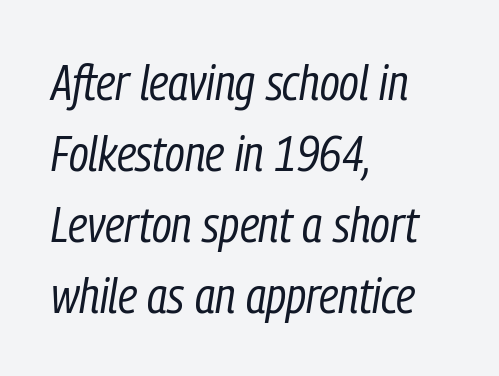
{"italic": "yes", "lean": "right", "slant_degrees": 9, "bold": "no", "weight": "regular", "width": "condensed", "stroke_contrast": "low", "x_height": "medium", "monospaced": "no", "underline": "no", "align": "left", "line_spacing": "normal", "line_spacing_ratio": 1.42, "letter_spacing": "normal", "letter_spacing_em": 0.0, "glyph_px": 50}
